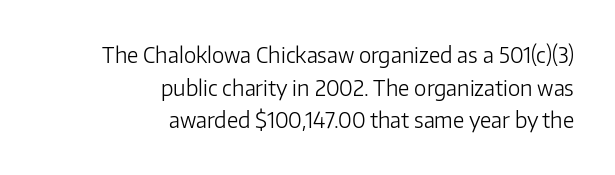
Q: Is the text bold? A: No.
Q: Is the text italic (slanted)? A: No, it is upright.
Q: Is the text underlined? A: No.
Q: How is the paragraph aligned? A: Right-aligned.
Q: Is the spacing between letters normal or unusually wide? A: Normal.
Q: Is the spacing between lines tight, normal or loose? A: Normal.
